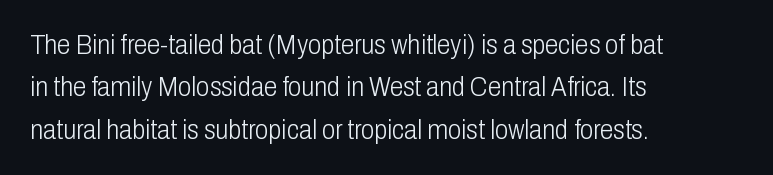
{"italic": "no", "bold": "no", "underline": "no", "align": "left", "line_spacing": "normal", "line_spacing_ratio": 1.57, "letter_spacing": "normal", "letter_spacing_em": 0.0, "glyph_px": 27}
